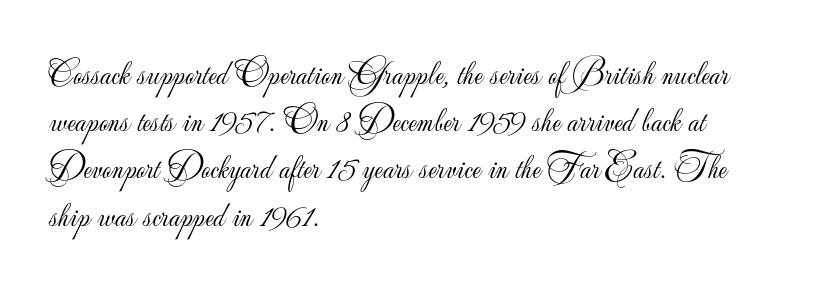
{"serif": "no", "bold": "no", "weight": "light", "width": "normal", "stroke_contrast": "low", "x_height": "small", "monospaced": "no", "underline": "no", "align": "left", "line_spacing": "normal", "line_spacing_ratio": 1.35, "letter_spacing": "normal", "letter_spacing_em": 0.0, "glyph_px": 35}
